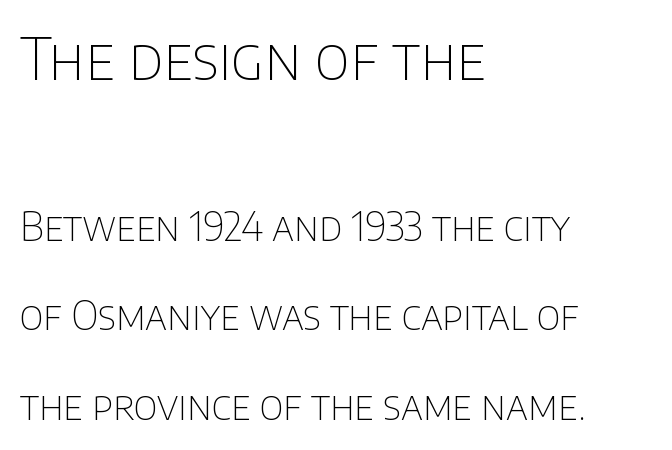
Q: Is the text bold? A: No.
Q: Is the text italic (slanted)? A: No, it is upright.
Q: Is the typeface a serif or a sans-serif typeface? A: Sans-serif.
Q: Is the text underlined? A: No.
Q: How is the paragraph aligned? A: Left-aligned.
Q: Is the spacing between letters normal or unusually wide? A: Normal.
Q: Is the spacing between lines tight, normal or loose? A: Loose.
Q: Which block of text is set in a larger size, the first (top) or the second (bottom)? A: The first (top) one.
Q: Width (condensed, normal, or wide)? A: Normal.
Q: Stroke contrast? A: Low.
Q: x-height? A: Large.
Q: Monospaced? A: No.
